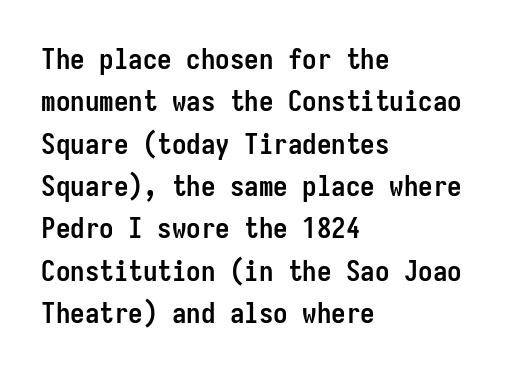
Type style note: lacks serifs. No extra tracking has been applied to these lines. Its strokes are broad and dark, the hallmark of bold type. Upright lettering throughout. Each line starts at the same left margin while the right side varies.
